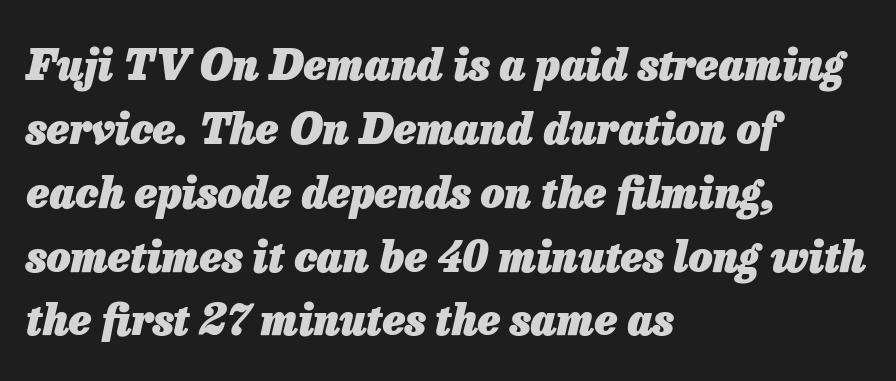
The image shows 42 px heavy type, italic (leaning right); set left-aligned, normal line spacing (1.52x), normal letter spacing, not underlined; low stroke contrast and a medium x-height.
